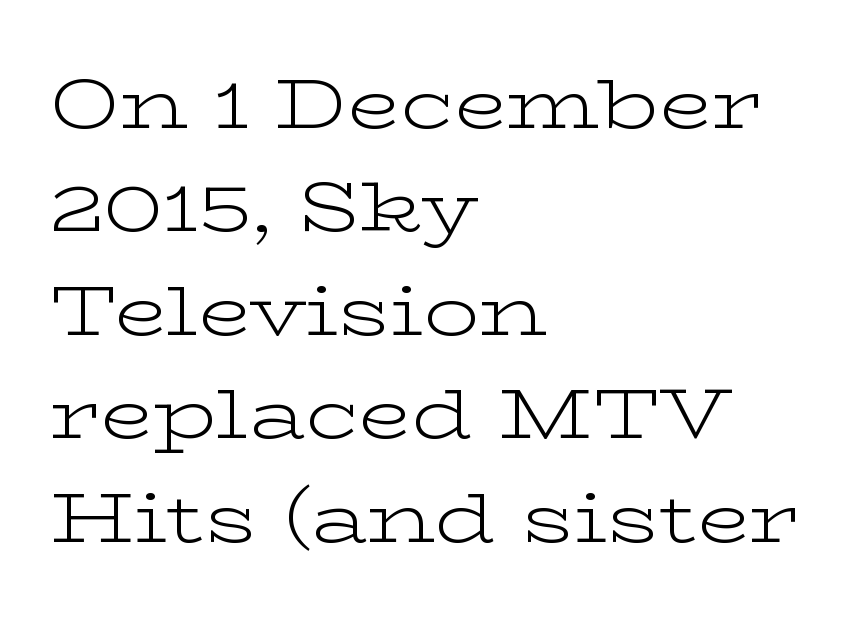
Compared with a centered layout, this one pins lines to the left instead. Honestly, the letter spacing is just normal — you wouldn't notice it. You can tell from the footed stems that serif type was used. Nobody drew a line under any word here.
